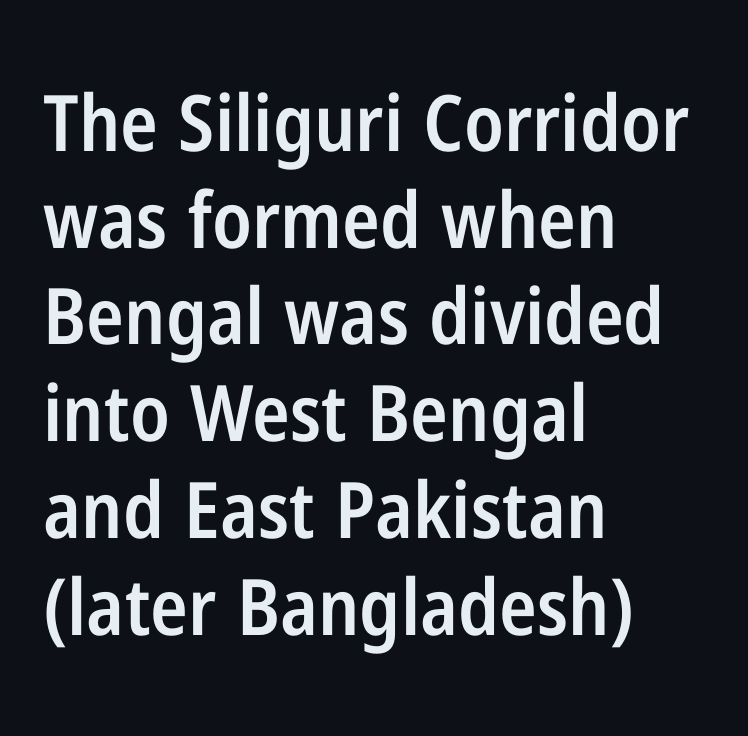
Character widths vary here, with narrow letters taking less room than wide ones. Vertical strokes here are truly vertical. Serif or sans? Sans — the stroke terminals are bare. Words appear dense and cohesive because spacing is normal. Rule under the text: the space is simply empty. One-word summary of the alignment: left.
